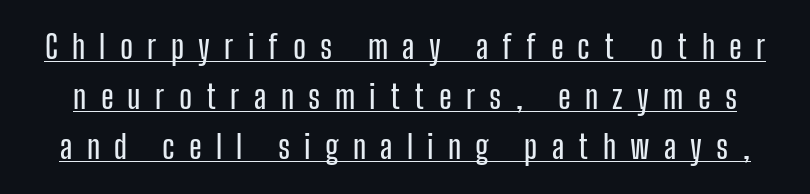
The passage shown is typed in a proportional face where columns would drift. Honestly, the row spacing looks completely unremarkable. This rendering widens character spacing well past its baseline value. Is there an underline? Yes — a line sits under the letters.
